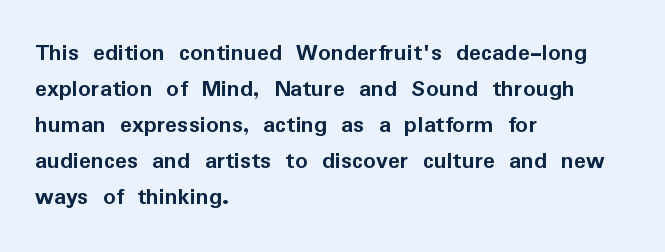
{"italic": "no", "bold": "yes", "underline": "no", "align": "left", "line_spacing": "normal", "line_spacing_ratio": 1.44, "letter_spacing": "normal", "letter_spacing_em": 0.0, "glyph_px": 25}
